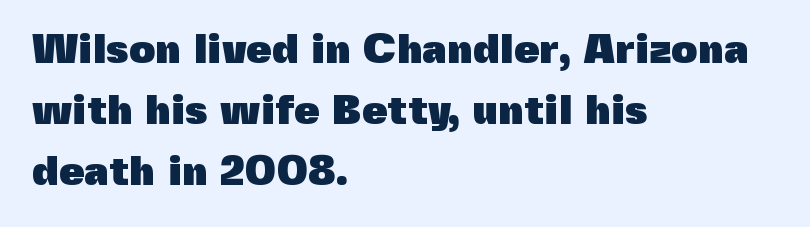
{"serif": "no", "italic": "no", "bold": "yes", "weight": "heavy", "width": "normal", "x_height": "medium", "monospaced": "no", "underline": "no", "align": "left", "line_spacing": "normal", "line_spacing_ratio": 1.49, "letter_spacing": "normal", "letter_spacing_em": 0.0, "glyph_px": 41}
